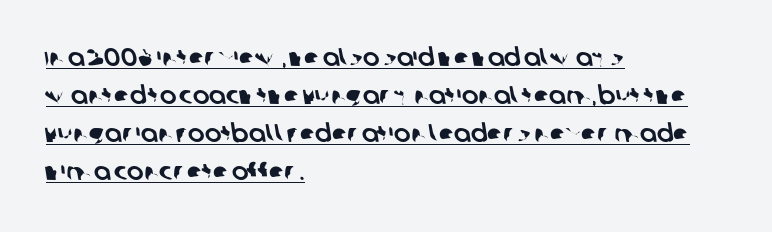
The paragraph shown leans on its left margin. In terms of leading, this rendering sits right in the middle. Check the space under the baseline: a stroke is drawn there. Tracking here is standard; glyphs follow each other at the usual distance.
